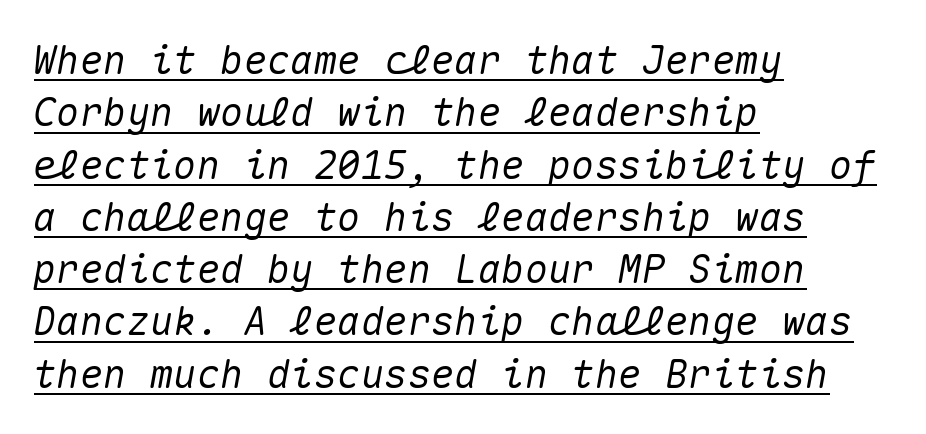
The image shows 39 px text type, italic (leaning right), monospaced; set left-aligned, normal line spacing (1.34x), normal letter spacing, underlined; medium stroke contrast and a medium x-height.
